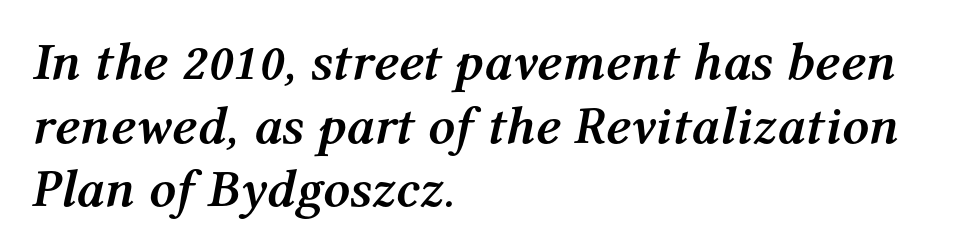
{"italic": "yes", "lean": "right", "slant_degrees": 12, "bold": "yes", "weight": "semibold", "width": "normal", "stroke_contrast": "medium", "x_height": "medium", "monospaced": "no", "underline": "no", "align": "left", "line_spacing_ratio": 1.2, "letter_spacing": "normal", "letter_spacing_em": 0.0, "glyph_px": 53}
